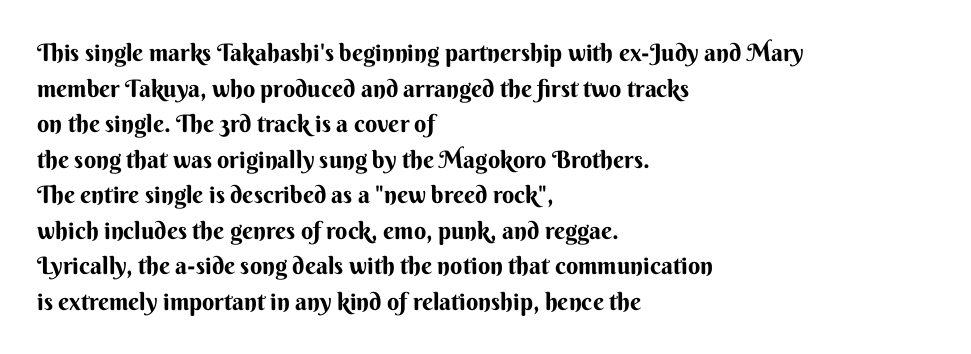
Q: Is the text bold? A: Yes.
Q: Is the text italic (slanted)? A: No, it is upright.
Q: Is the text underlined? A: No.
Q: How is the paragraph aligned? A: Left-aligned.
Q: Is the spacing between letters normal or unusually wide? A: Normal.
Q: Is the spacing between lines tight, normal or loose? A: Normal.
